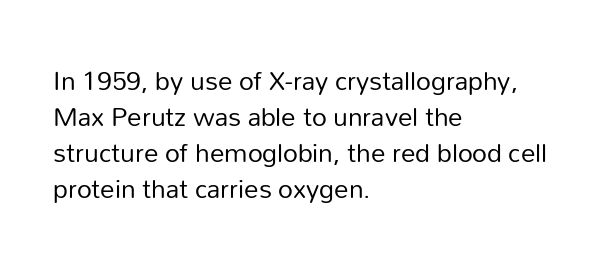
The rendering uses natural spacing where letterforms have individual widths. Any mark beneath the type? The region is blank. Which margin do the lines hug? The left one — the right edge is uneven. You can tell it's not italic because the verticals are truly vertical. These lines are composed in type without serifs.
